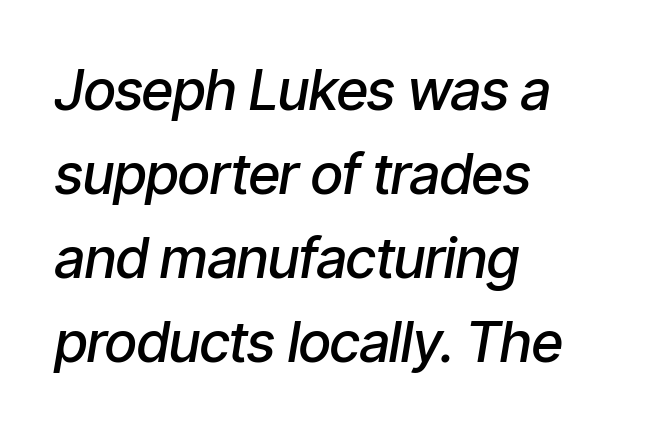
{"italic": "yes", "lean": "right", "slant_degrees": 9, "bold": "semi", "weight": "semibold", "width": "condensed", "stroke_contrast": "low", "x_height": "medium", "monospaced": "no", "underline": "no", "align": "left", "line_spacing": "normal", "line_spacing_ratio": 1.5, "letter_spacing": "normal", "letter_spacing_em": 0.0, "glyph_px": 56}
